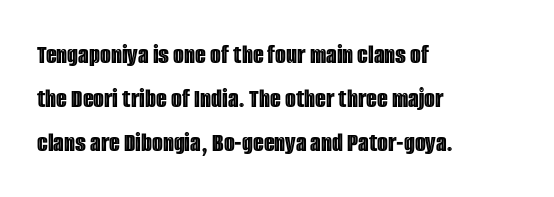
Inter-character spacing is left at the font's built-in metrics. Check under the words: just untouched page. The lines in this sample share a left origin and differ only in where they stop. Tall strokes in this sample are plumb rather than angled.
